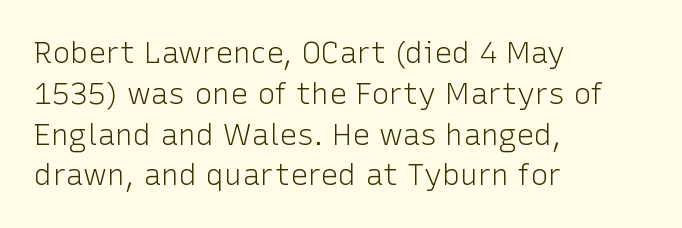
{"serif": "no", "italic": "no", "bold": "no", "weight": "light", "width": "normal", "stroke_contrast": "low", "x_height": "medium", "monospaced": "no", "underline": "no", "align": "left", "line_spacing": "normal", "line_spacing_ratio": 1.36, "letter_spacing": "normal", "letter_spacing_em": 0.0, "glyph_px": 30}
